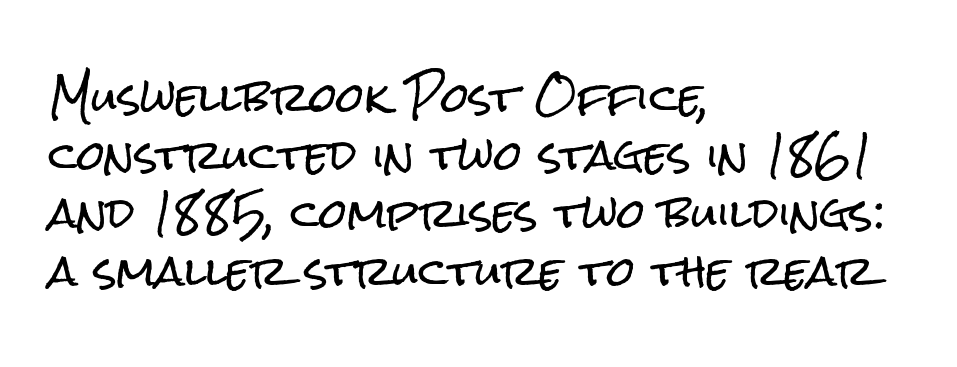
Q: Is the text italic (slanted)? A: No, it is upright.
Q: Is the typeface a serif or a sans-serif typeface? A: Sans-serif.
Q: Is the text underlined? A: No.
Q: How is the paragraph aligned? A: Left-aligned.
Q: Is the spacing between letters normal or unusually wide? A: Normal.
Q: Is the spacing between lines tight, normal or loose? A: Normal.
Q: Width (condensed, normal, or wide)? A: Condensed.
Q: Stroke contrast? A: Low.
Q: x-height? A: Medium.
Q: Monospaced? A: No.
